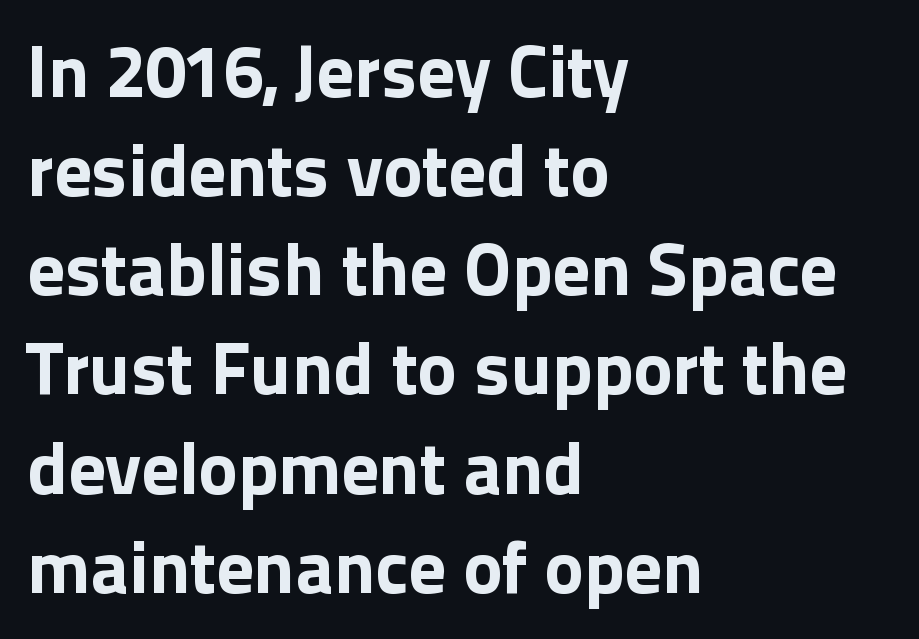
The image shows 74 px bold sans-serif type, upright; set left-aligned, normal line spacing (1.34x), normal letter spacing, not underlined; a medium x-height.
